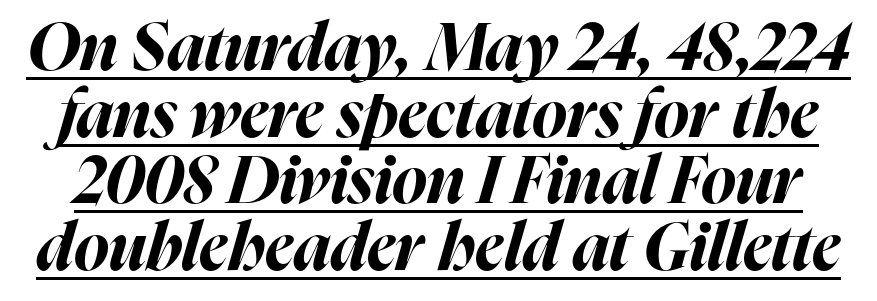
The passage shown has conventional tracking throughout. Is the type slanted? Yes — the strokes lean at a clear angle. The passage shown stacks its lines with hardly any gap. Proportional: the letters do not fall into vertical columns. Heavy-handed strokes throughout: this text is bold.
